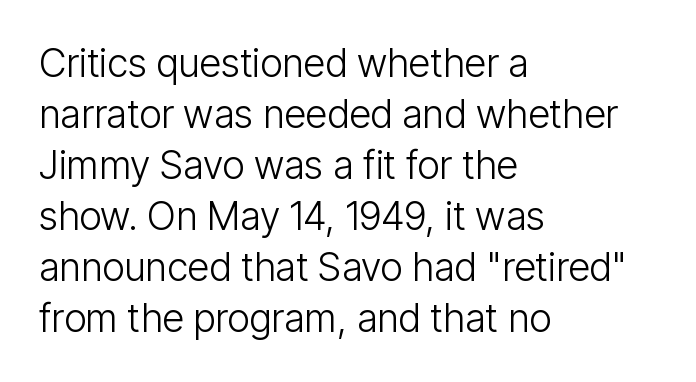
{"serif": "no", "italic": "no", "bold": "no", "weight": "light", "width": "condensed", "stroke_contrast": "low", "x_height": "medium", "monospaced": "no", "underline": "no", "align": "left", "line_spacing": "normal", "line_spacing_ratio": 1.31, "letter_spacing": "normal", "letter_spacing_em": 0.0, "glyph_px": 39}
